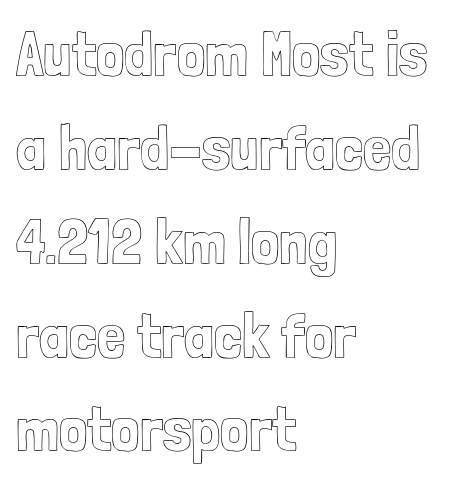
Q: Is the text italic (slanted)? A: No, it is upright.
Q: Is the text underlined? A: No.
Q: How is the paragraph aligned? A: Left-aligned.
Q: Is the spacing between letters normal or unusually wide? A: Normal.
Q: Is the spacing between lines tight, normal or loose? A: Normal.
Q: Width (condensed, normal, or wide)? A: Condensed.
Q: x-height? A: Medium.
Q: Monospaced? A: No.
